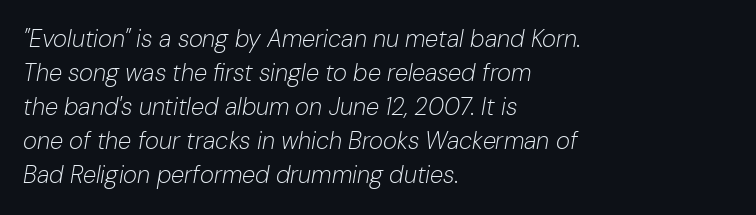
{"italic": "yes", "lean": "right", "slant_degrees": 10, "bold": "no", "underline": "no", "align": "left", "line_spacing": "normal", "line_spacing_ratio": 1.42, "letter_spacing": "normal", "letter_spacing_em": 0.0, "glyph_px": 24}
